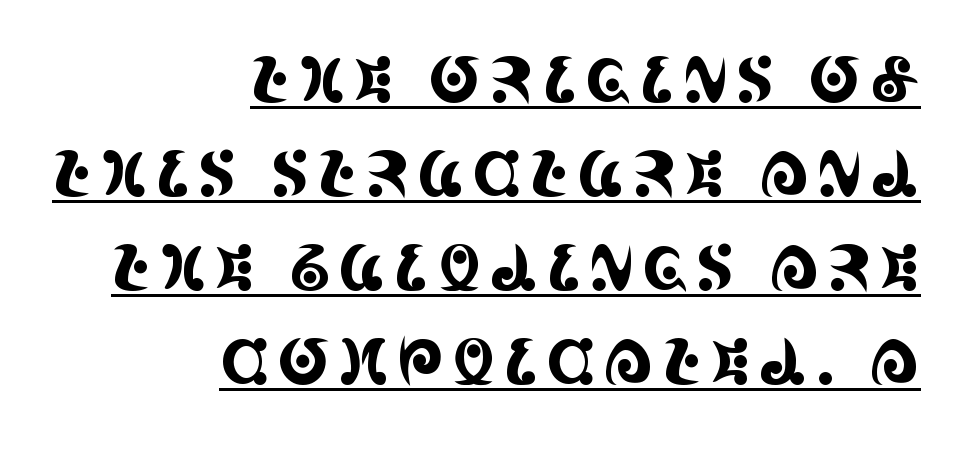
The image shows 63 px condensed serif type, upright; set right-aligned, normal line spacing (1.49x), underlined; a large x-height.
